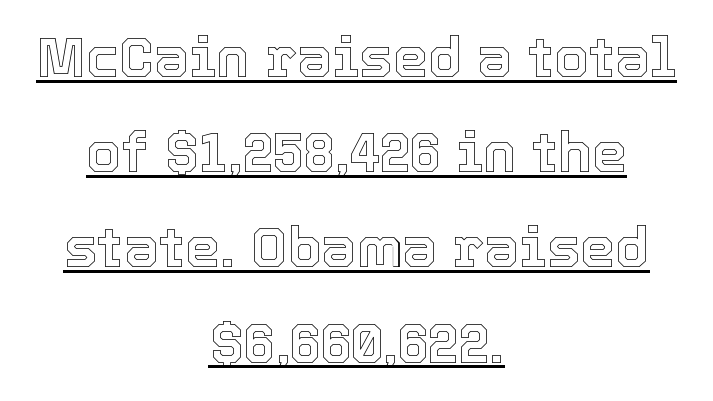
Q: Is the text italic (slanted)? A: No, it is upright.
Q: Is the text underlined? A: Yes.
Q: How is the paragraph aligned? A: Centered.
Q: Is the spacing between letters normal or unusually wide? A: Normal.
Q: Is the spacing between lines tight, normal or loose? A: Normal.
Q: Width (condensed, normal, or wide)? A: Normal.
Q: x-height? A: Medium.
Q: Monospaced? A: No.
